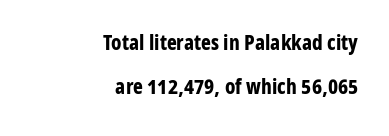
Q: Is the text bold? A: Yes.
Q: Is the text italic (slanted)? A: No, it is upright.
Q: Is the text underlined? A: No.
Q: How is the paragraph aligned? A: Right-aligned.
Q: Is the spacing between letters normal or unusually wide? A: Normal.
Q: Is the spacing between lines tight, normal or loose? A: Loose.
